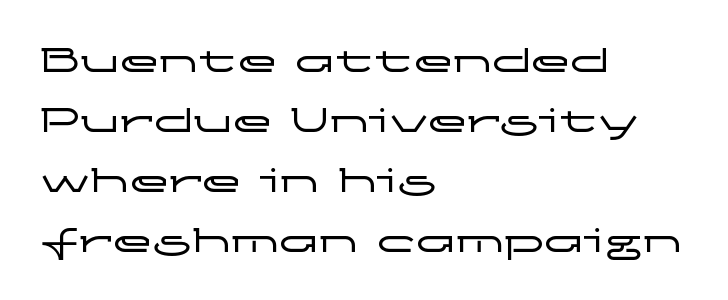
{"serif": "no", "italic": "no", "width": "wide", "stroke_contrast": "low", "x_height": "medium", "monospaced": "no", "underline": "no", "align": "left", "line_spacing": "normal", "line_spacing_ratio": 1.5, "letter_spacing": "normal", "letter_spacing_em": 0.0, "glyph_px": 40}
